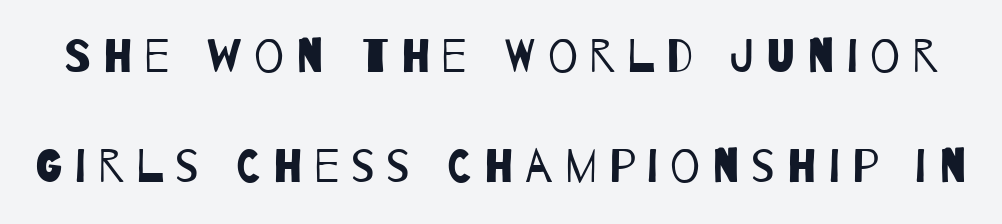
{"serif": "no", "bold": "no", "weight": "regular", "width": "condensed", "stroke_contrast": "low", "x_height": "large", "monospaced": "no", "underline": "no", "line_spacing": "loose", "line_spacing_ratio": 2.33, "letter_spacing": "wide", "letter_spacing_em": 0.25, "glyph_px": 47}
